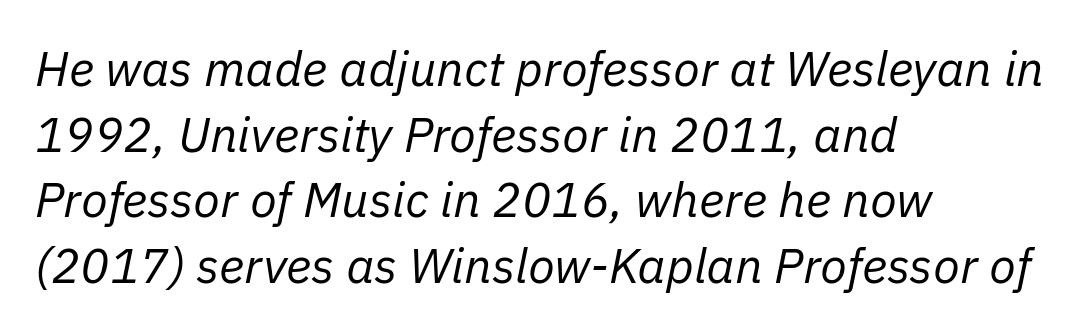
The image shows 49 px regular-weight type, italic (leaning right); set left-aligned, normal line spacing (1.34x), normal letter spacing, not underlined; low stroke contrast and a medium x-height.
